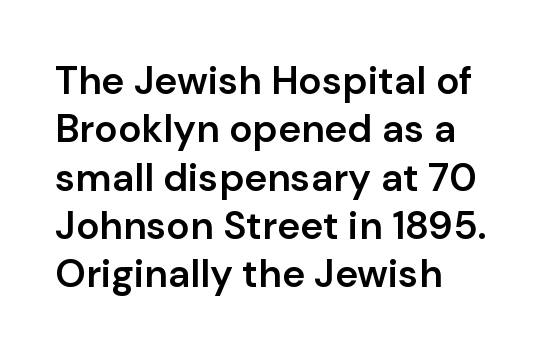
Q: Is the text bold? A: Semi-bold.
Q: Is the text italic (slanted)? A: No, it is upright.
Q: Is the typeface a serif or a sans-serif typeface? A: Sans-serif.
Q: Is the text underlined? A: No.
Q: How is the paragraph aligned? A: Left-aligned.
Q: Is the spacing between letters normal or unusually wide? A: Normal.
Q: Width (condensed, normal, or wide)? A: Normal.
Q: Stroke contrast? A: Low.
Q: x-height? A: Medium.
Q: Monospaced? A: No.
